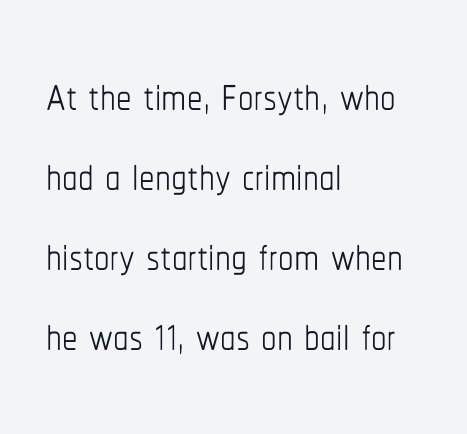
Q: Is the text bold? A: No.
Q: Is the text italic (slanted)? A: No, it is upright.
Q: Is the text underlined? A: No.
Q: How is the paragraph aligned? A: Left-aligned.
Q: Is the spacing between letters normal or unusually wide? A: Normal.
Q: Is the spacing between lines tight, normal or loose? A: Normal.
Q: Width (condensed, normal, or wide)? A: Condensed.
Q: Stroke contrast? A: Low.
Q: x-height? A: Medium.
Q: Monospaced? A: No.
